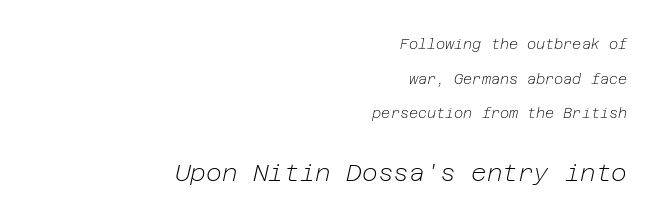
{"italic": "yes", "lean": "right", "slant_degrees": 12, "bold": "no", "underline": "no", "align": "right", "line_spacing": "loose", "line_spacing_ratio": 2.48, "letter_spacing": "normal", "letter_spacing_em": 0.0, "larger_block": "second", "size_ratio": 1.71, "glyph_px": 24}
